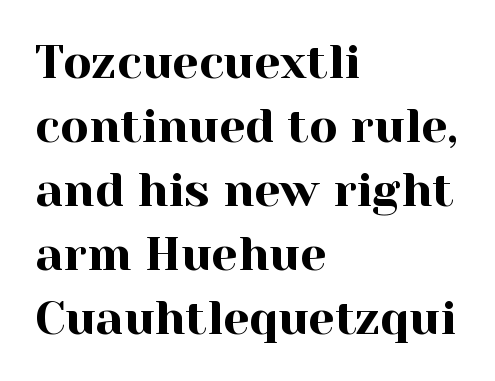
{"serif": "yes", "italic": "no", "width": "normal", "x_height": "medium", "monospaced": "no", "underline": "no", "align": "left", "line_spacing": "normal", "line_spacing_ratio": 1.36, "letter_spacing": "normal", "letter_spacing_em": 0.0, "glyph_px": 47}
